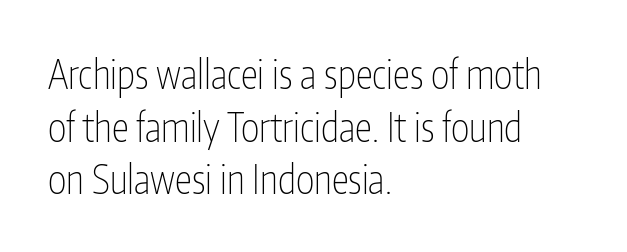
{"serif": "no", "italic": "no", "bold": "no", "weight": "thin", "width": "condensed", "stroke_contrast": "low", "x_height": "medium", "monospaced": "no", "underline": "no", "align": "left", "line_spacing": "normal", "line_spacing_ratio": 1.35, "letter_spacing": "normal", "letter_spacing_em": 0.0, "glyph_px": 39}
